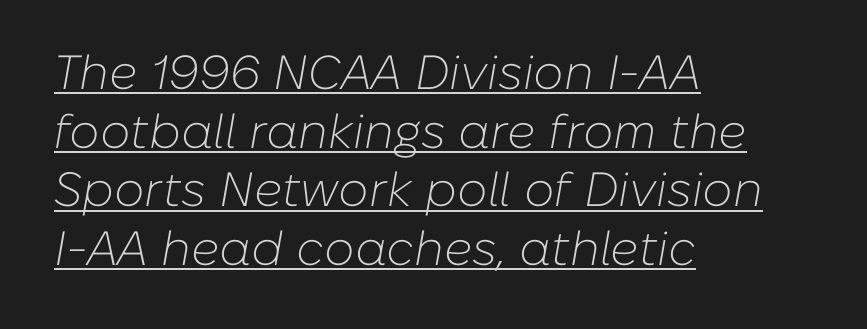
Visually the block forms a straight wall on the left and a jagged coastline on the right. Heaviness? Minimal to ordinary, like unemphasized prose. Does extra space separate the letters? No, they use regular spacing. Like a heading marked for emphasis, these lines bear an underscore.
